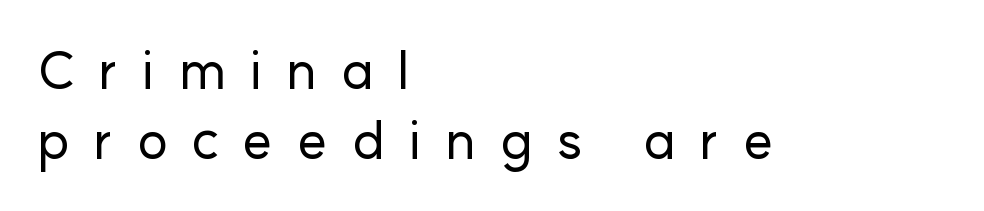
Regarding serifs, this sample does without them. These lines are rendered in a variable-pitch font. Vertical strokes here are truly vertical. The horizontal fit of the characters is loose and conspicuously gappy. The passage is arranged the way most books set body copy — flush left.
